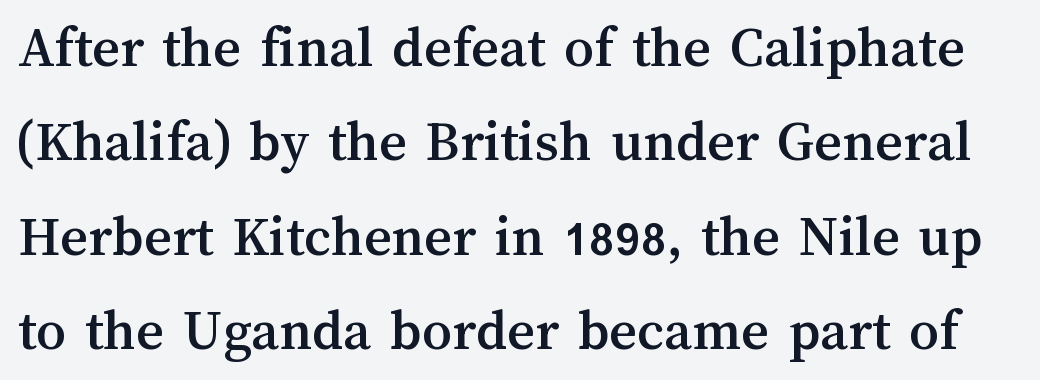
The vertical gap from one line to the next is medium. Is this a fixed-width face? No — the glyphs have proportional, varying widths. Characters follow at the spacing the type designer built in. Is there any slant? The stems are plumb. Honestly, there is no underline to notice here at all.
